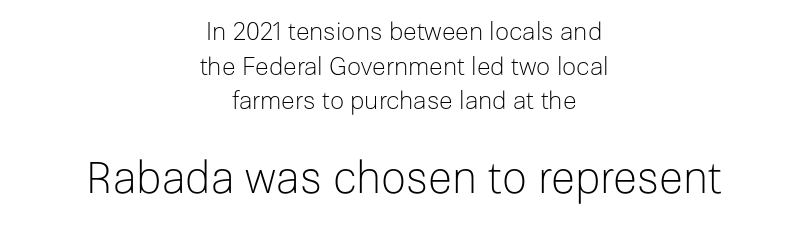
Q: Is the text bold? A: No.
Q: Is the text italic (slanted)? A: No, it is upright.
Q: Is the typeface a serif or a sans-serif typeface? A: Sans-serif.
Q: Is the text underlined? A: No.
Q: How is the paragraph aligned? A: Centered.
Q: Is the spacing between letters normal or unusually wide? A: Normal.
Q: Is the spacing between lines tight, normal or loose? A: Normal.
Q: Which block of text is set in a larger size, the first (top) or the second (bottom)? A: The second (bottom) one.
Q: Width (condensed, normal, or wide)? A: Normal.
Q: Stroke contrast? A: Low.
Q: x-height? A: Medium.
Q: Monospaced? A: No.
